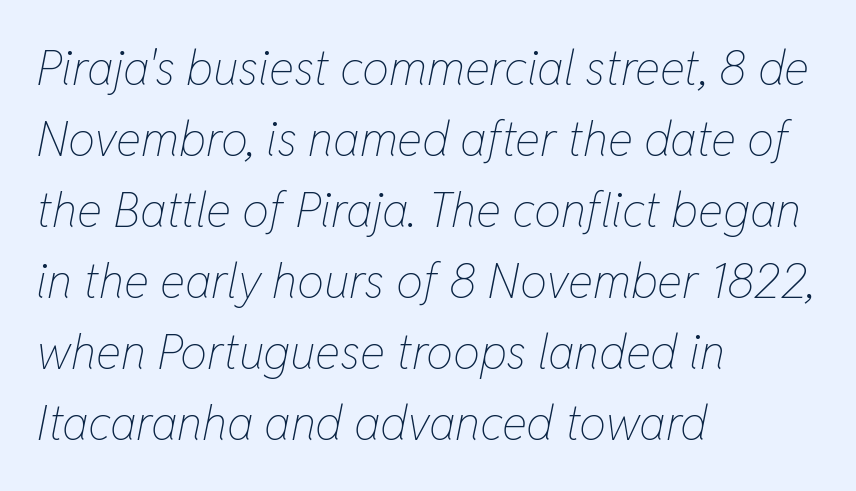
{"italic": "yes", "lean": "right", "slant_degrees": 11, "bold": "no", "weight": "thin", "width": "condensed", "stroke_contrast": "low", "x_height": "medium", "monospaced": "no", "underline": "no", "align": "left", "line_spacing": "normal", "line_spacing_ratio": 1.48, "letter_spacing": "normal", "letter_spacing_em": 0.0, "glyph_px": 48}
